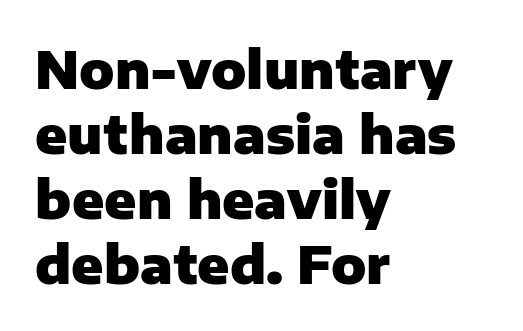
The image shows 52 px heavy sans-serif type, upright; set left-aligned, normal line spacing (1.25x), normal letter spacing, not underlined; low stroke contrast and a medium x-height.
